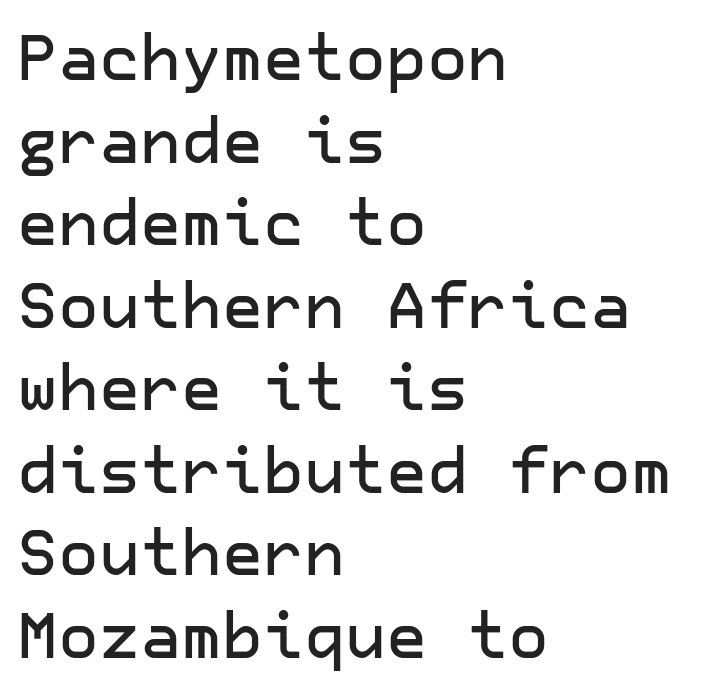
Q: Is the text italic (slanted)? A: No, it is upright.
Q: Is the typeface a serif or a sans-serif typeface? A: Sans-serif.
Q: Is the text underlined? A: No.
Q: How is the paragraph aligned? A: Left-aligned.
Q: Is the spacing between letters normal or unusually wide? A: Normal.
Q: Is the spacing between lines tight, normal or loose? A: Normal.
Q: Width (condensed, normal, or wide)? A: Normal.
Q: Stroke contrast? A: Low.
Q: x-height? A: Medium.
